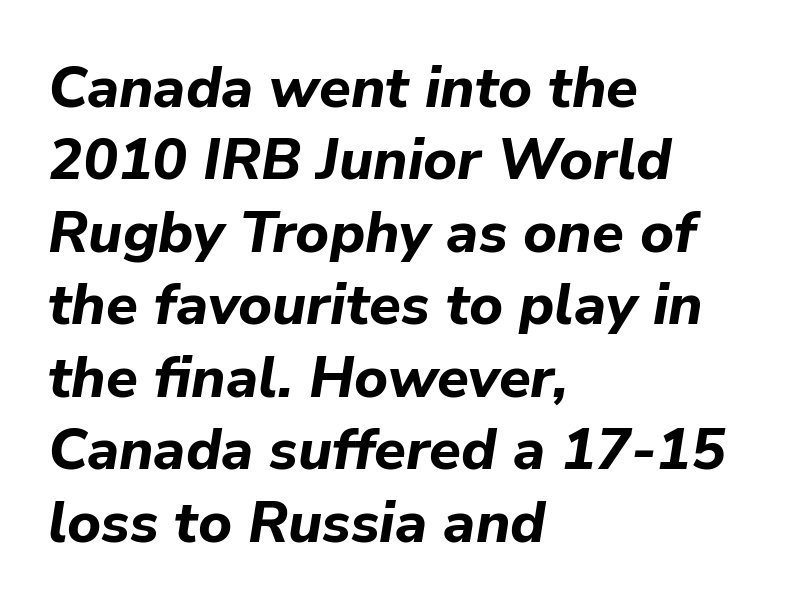
The image shows 58 px bold type, italic (leaning right); set left-aligned, normal line spacing (1.25x), normal letter spacing, not underlined; low stroke contrast and a medium x-height.
